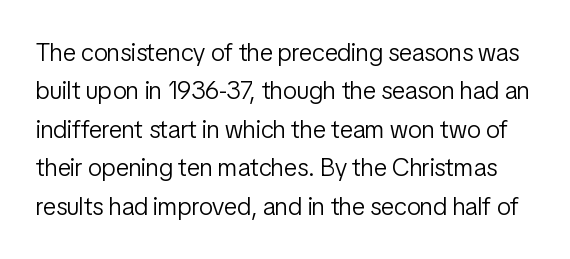
Lines of text with bare space underneath. Is the stroke heavy? The answer is a plain regular-or-lighter. Italic? Not at all — the glyphs are vertical. Whoever set this chose a conventional vertical rhythm. Is the letter spacing exaggerated? No — it looks like the ordinary default.
